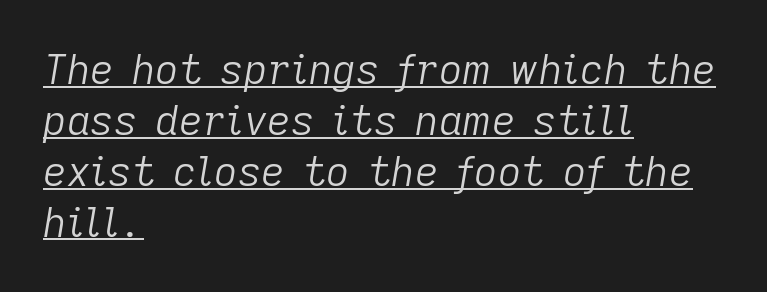
The image shows 41 px light type, italic (leaning right); set left-aligned, line spacing 1.24x, normal letter spacing, underlined; low stroke contrast and a medium x-height.
